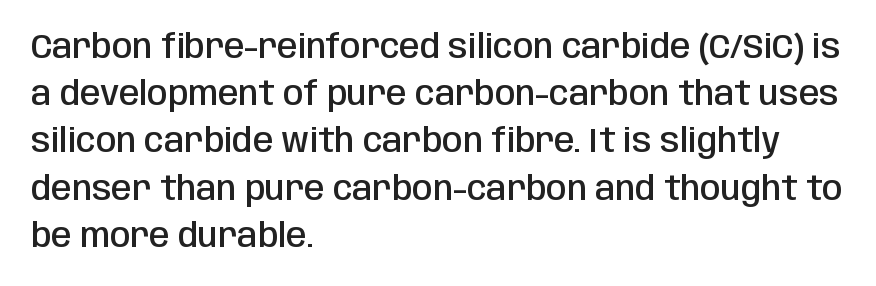
Q: Is the text bold? A: Semi-bold.
Q: Is the text italic (slanted)? A: No, it is upright.
Q: Is the typeface a serif or a sans-serif typeface? A: Sans-serif.
Q: Is the text underlined? A: No.
Q: How is the paragraph aligned? A: Left-aligned.
Q: Is the spacing between letters normal or unusually wide? A: Normal.
Q: Is the spacing between lines tight, normal or loose? A: Normal.
Q: Width (condensed, normal, or wide)? A: Condensed.
Q: Stroke contrast? A: Low.
Q: x-height? A: Large.
Q: Monospaced? A: No.
